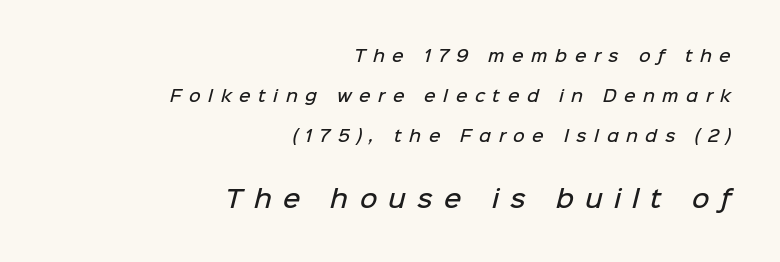
The image shows 24 px text type; set right-aligned, loose line spacing (2.49x), unusually wide letter spacing (+0.47 em), not underlined; the second (bottom) block is 1.5x larger.
